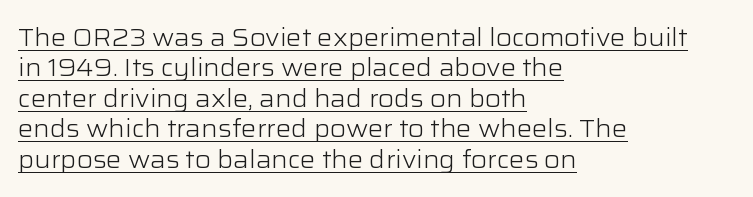
{"italic": "no", "bold": "no", "underline": "yes", "align": "left", "line_spacing": "normal", "line_spacing_ratio": 1.27, "letter_spacing": "normal", "letter_spacing_em": 0.0, "glyph_px": 24}
